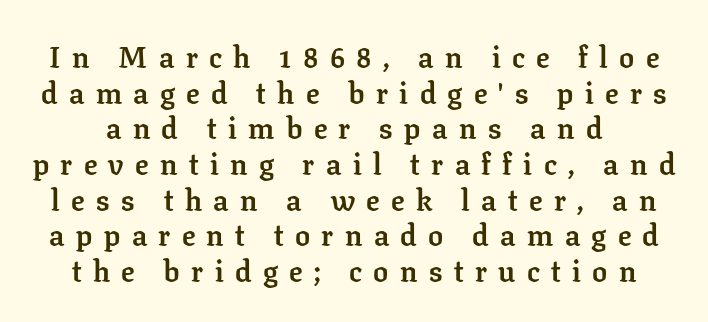
Q: Is the text bold? A: Yes.
Q: Is the text italic (slanted)? A: No, it is upright.
Q: Is the typeface a serif or a sans-serif typeface? A: Serif.
Q: Is the text underlined? A: No.
Q: Is the spacing between letters normal or unusually wide? A: Unusually wide.
Q: Width (condensed, normal, or wide)? A: Normal.
Q: Stroke contrast? A: Low.
Q: x-height? A: Medium.
Q: Monospaced? A: No.
